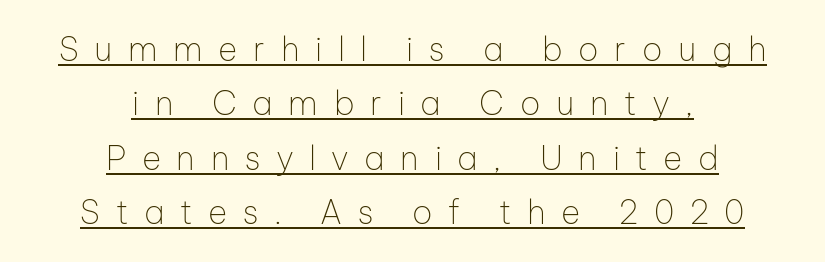
The image shows 33 px thin sans-serif type, upright; set centered, normal line spacing (1.65x), unusually wide letter spacing (+0.47 em), underlined; low stroke contrast and a medium x-height.
